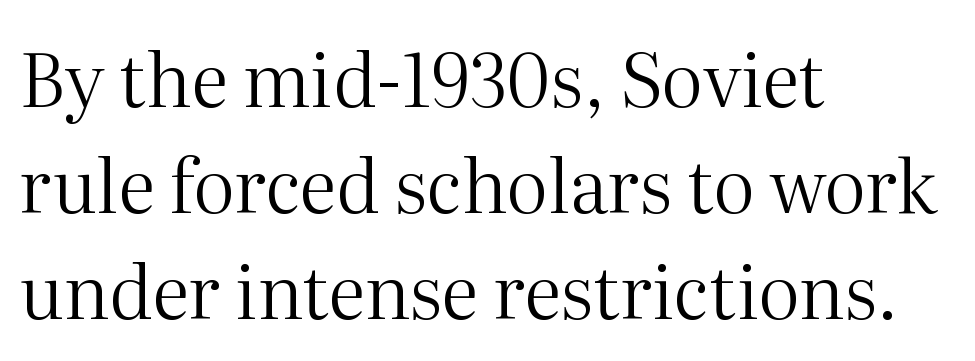
Look at the tracking — it's just the regular setting, nothing added. The paragraph shown leans on its left margin. Every character sits straight up, as roman type does. A typesetter would label this face a serif. Type without underlining. The passage shown is not bold in any degree.
